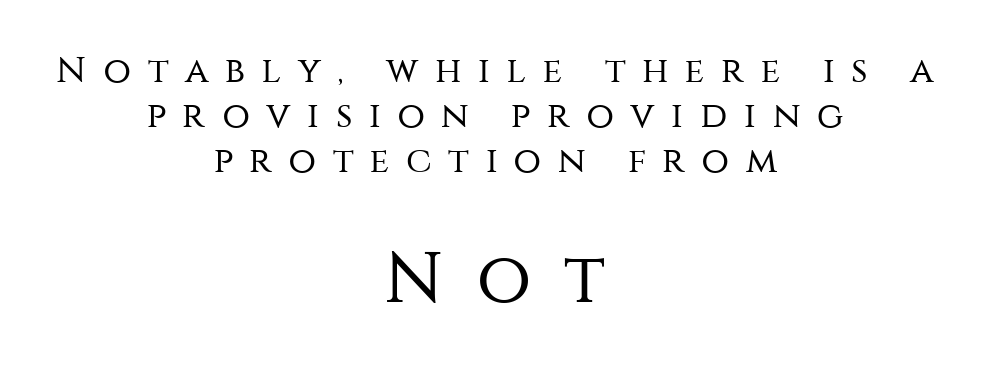
{"serif": "no", "italic": "no", "bold": "no", "weight": "regular", "width": "normal", "stroke_contrast": "medium", "x_height": "large", "monospaced": "no", "underline": "no", "align": "center", "line_spacing": "normal", "line_spacing_ratio": 1.25, "letter_spacing": "wide", "letter_spacing_em": 0.46, "larger_block": "second", "size_ratio": 1.97, "glyph_px": 71}
